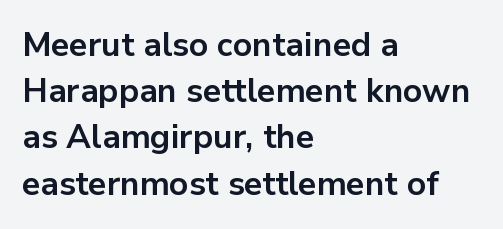
The typography opts for an upright posture over an oblique one. You can tell from the bare stems that sans-serif type was used. The glyphs are unaccompanied by any horizontal stroke below them. The rows are spaced the way most documents space them.
